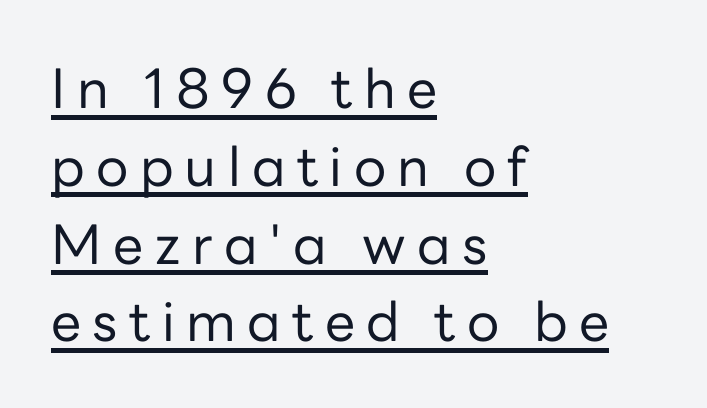
The image shows 54 px regular-weight sans-serif type, upright; set left-aligned, normal line spacing (1.44x), unusually wide letter spacing (+0.21 em), underlined; low stroke contrast and a medium x-height.
